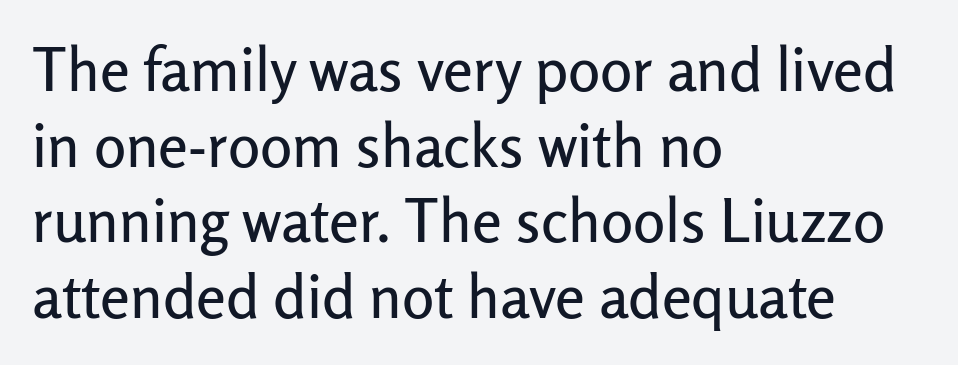
Q: Is the text italic (slanted)? A: No, it is upright.
Q: Is the typeface a serif or a sans-serif typeface? A: Sans-serif.
Q: Is the text underlined? A: No.
Q: How is the paragraph aligned? A: Left-aligned.
Q: Is the spacing between letters normal or unusually wide? A: Normal.
Q: Is the spacing between lines tight, normal or loose? A: Normal.
Q: Width (condensed, normal, or wide)? A: Normal.
Q: Stroke contrast? A: Low.
Q: x-height? A: Medium.
Q: Monospaced? A: No.
